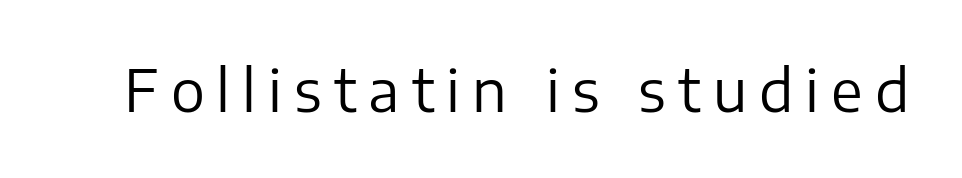
Q: Is the text bold? A: No.
Q: Is the text italic (slanted)? A: No, it is upright.
Q: Is the typeface a serif or a sans-serif typeface? A: Sans-serif.
Q: Is the text underlined? A: No.
Q: Is the spacing between letters normal or unusually wide? A: Unusually wide.
Q: Width (condensed, normal, or wide)? A: Normal.
Q: Stroke contrast? A: Low.
Q: x-height? A: Medium.
Q: Monospaced? A: No.
